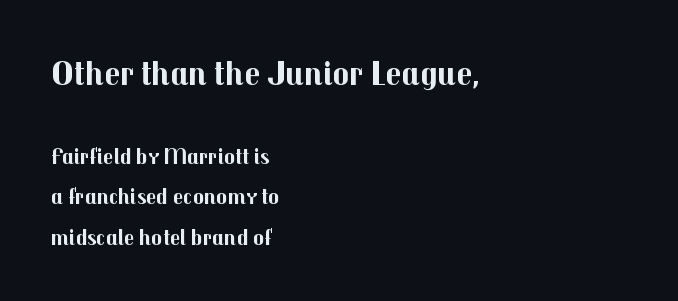
The image shows 35 px bold sans-serif type, upright; set left-aligned, line spacing 1.76x, normal letter spacing, not underlined; the first (top) block is 1.52x larger; medium stroke contrast and a medium x-height.
